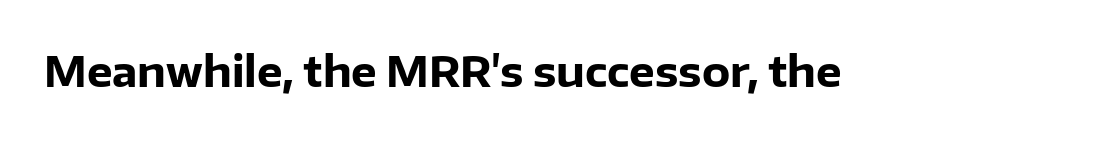
Q: Is the text bold? A: Yes.
Q: Is the text italic (slanted)? A: No, it is upright.
Q: Is the typeface a serif or a sans-serif typeface? A: Sans-serif.
Q: Is the text underlined? A: No.
Q: Is the spacing between letters normal or unusually wide? A: Normal.
Q: Width (condensed, normal, or wide)? A: Normal.
Q: Stroke contrast? A: Low.
Q: x-height? A: Medium.
Q: Monospaced? A: No.
